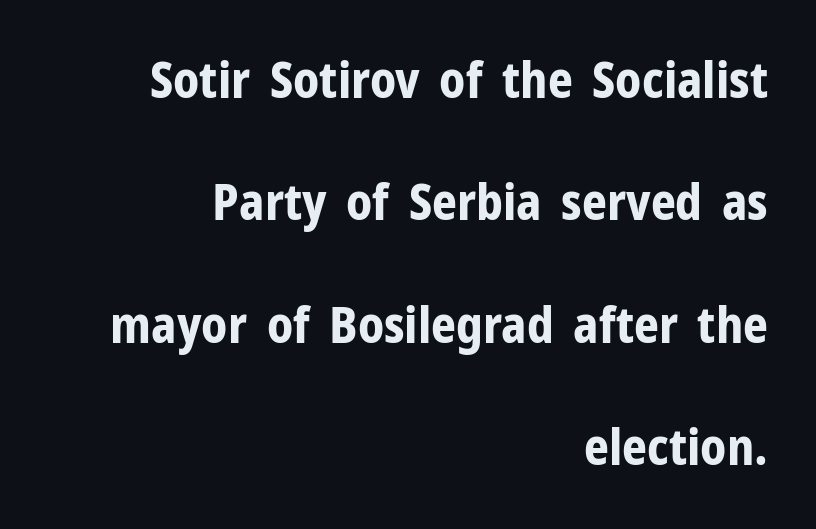
The image shows 49 px bold sans-serif type, upright; set right-aligned, loose line spacing (2.5x), normal letter spacing, not underlined; low stroke contrast and a medium x-height.
